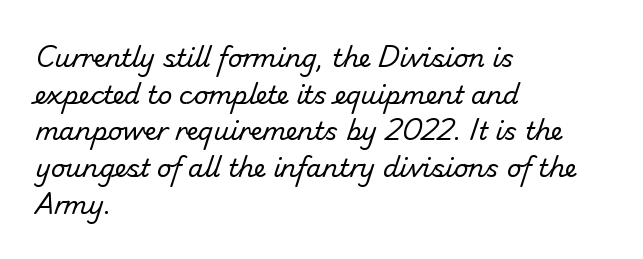
{"bold": "no", "underline": "no", "align": "left", "line_spacing": "normal", "line_spacing_ratio": 1.47, "letter_spacing": "normal", "letter_spacing_em": 0.0, "glyph_px": 25}
